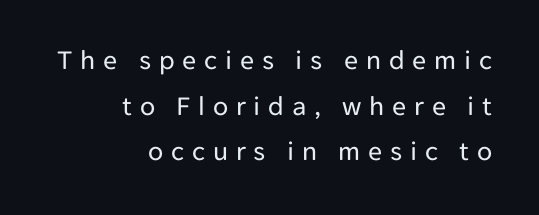
{"serif": "no", "italic": "no", "bold": "no", "weight": "regular", "width": "normal", "stroke_contrast": "low", "x_height": "medium", "monospaced": "no", "underline": "no", "align": "right", "line_spacing": "normal", "line_spacing_ratio": 1.63, "letter_spacing": "wide", "letter_spacing_em": 0.28, "glyph_px": 28}
